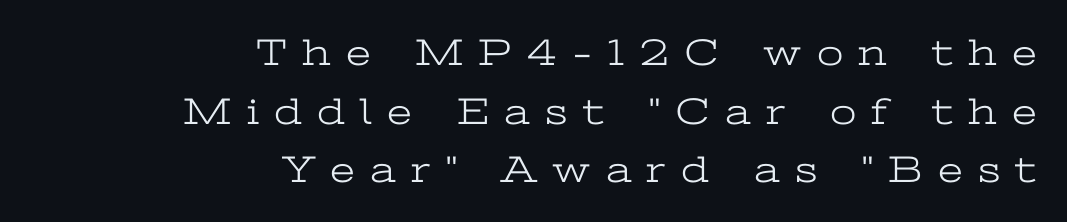
Q: Is the text bold? A: No.
Q: Is the text italic (slanted)? A: No, it is upright.
Q: Is the typeface a serif or a sans-serif typeface? A: Serif.
Q: Is the text underlined? A: No.
Q: How is the paragraph aligned? A: Right-aligned.
Q: Is the spacing between letters normal or unusually wide? A: Unusually wide.
Q: Is the spacing between lines tight, normal or loose? A: Normal.
Q: Width (condensed, normal, or wide)? A: Wide.
Q: Stroke contrast? A: Low.
Q: x-height? A: Medium.
Q: Monospaced? A: No.
